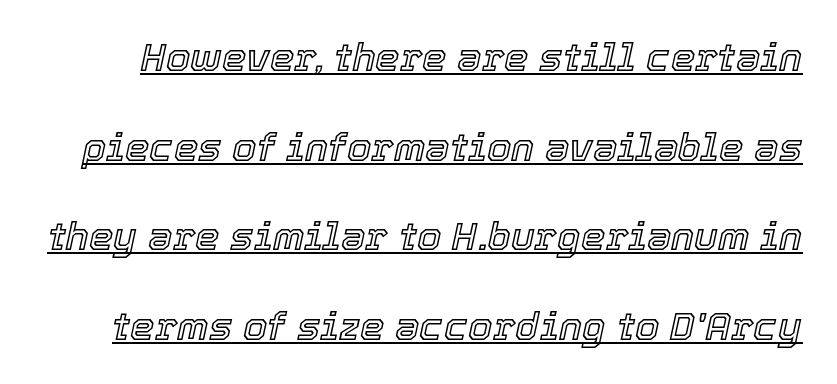
The image shows 39 px text type, italic (leaning right); set loose line spacing (2.3x), normal letter spacing, underlined; a medium x-height.
